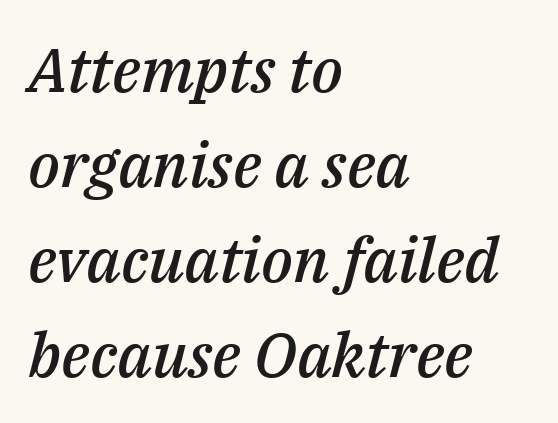
{"italic": "yes", "lean": "right", "slant_degrees": 14, "bold": "semi", "weight": "semibold", "width": "normal", "stroke_contrast": "medium", "x_height": "medium", "monospaced": "no", "underline": "no", "align": "left", "line_spacing": "normal", "line_spacing_ratio": 1.53, "letter_spacing": "normal", "letter_spacing_em": 0.0, "glyph_px": 62}
